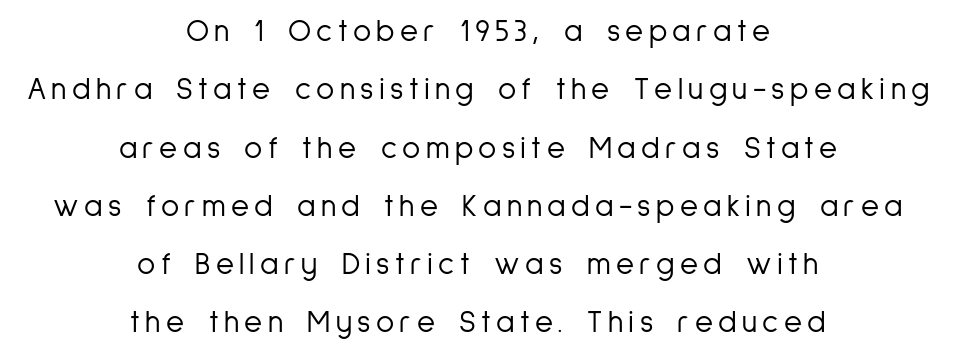
Q: Is the text bold? A: No.
Q: Is the text italic (slanted)? A: No, it is upright.
Q: Is the typeface a serif or a sans-serif typeface? A: Sans-serif.
Q: Is the text underlined? A: No.
Q: How is the paragraph aligned? A: Centered.
Q: Width (condensed, normal, or wide)? A: Condensed.
Q: Stroke contrast? A: Low.
Q: x-height? A: Medium.
Q: Monospaced? A: No.
